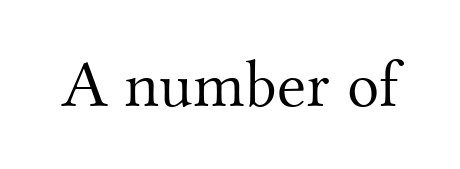
The image shows 67 px light serif type, upright; set normal letter spacing, not underlined; medium stroke contrast and a small x-height.
